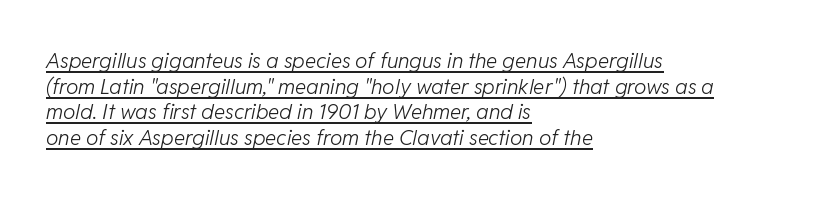
Q: Is the text bold? A: No.
Q: Is the text italic (slanted)? A: Yes, it leans right by about 11 degrees.
Q: Is the text underlined? A: Yes.
Q: How is the paragraph aligned? A: Left-aligned.
Q: Is the spacing between letters normal or unusually wide? A: Normal.
